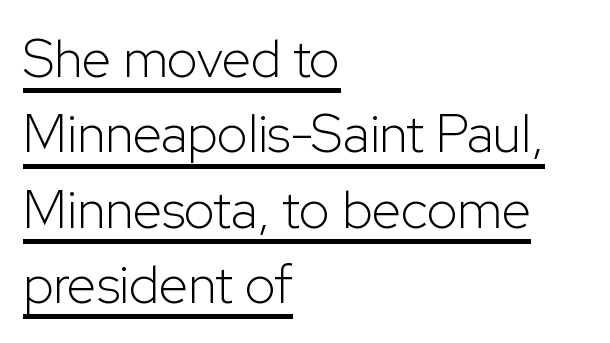
{"serif": "no", "italic": "no", "bold": "no", "weight": "light", "width": "normal", "stroke_contrast": "low", "x_height": "medium", "monospaced": "no", "underline": "yes", "align": "left", "line_spacing": "normal", "line_spacing_ratio": 1.42, "letter_spacing": "normal", "letter_spacing_em": 0.0, "glyph_px": 53}
